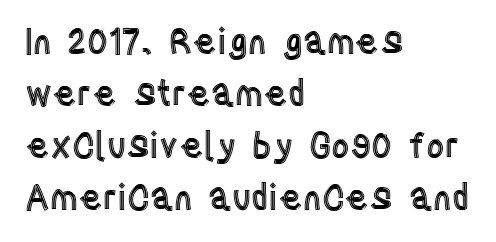
Q: Is the text italic (slanted)? A: No, it is upright.
Q: Is the text underlined? A: No.
Q: How is the paragraph aligned? A: Left-aligned.
Q: Is the spacing between letters normal or unusually wide? A: Normal.
Q: Is the spacing between lines tight, normal or loose? A: Normal.
Q: Width (condensed, normal, or wide)? A: Condensed.
Q: x-height? A: Large.
Q: Monospaced? A: No.
